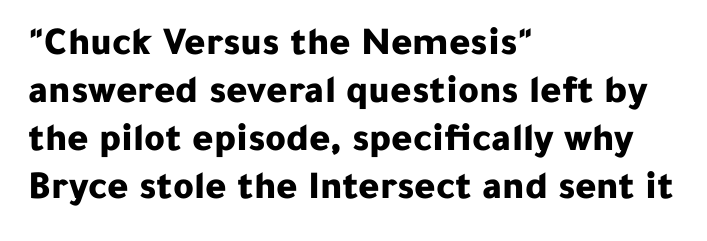
Q: Is the text bold? A: Yes.
Q: Is the text italic (slanted)? A: No, it is upright.
Q: Is the typeface a serif or a sans-serif typeface? A: Sans-serif.
Q: Is the text underlined? A: No.
Q: How is the paragraph aligned? A: Left-aligned.
Q: Is the spacing between letters normal or unusually wide? A: Normal.
Q: Width (condensed, normal, or wide)? A: Normal.
Q: Stroke contrast? A: Low.
Q: x-height? A: Medium.
Q: Monospaced? A: No.
